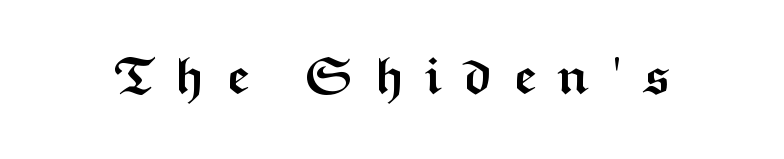
{"serif": "no", "italic": "no", "bold": "yes", "weight": "semibold", "width": "wide", "stroke_contrast": "medium", "x_height": "medium", "monospaced": "no", "underline": "no", "letter_spacing": "wide", "letter_spacing_em": 0.38, "glyph_px": 52}
